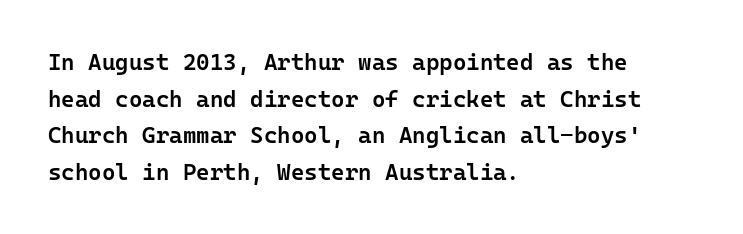
Q: Is the text bold? A: Semi-bold.
Q: Is the text italic (slanted)? A: No, it is upright.
Q: Is the text underlined? A: No.
Q: How is the paragraph aligned? A: Left-aligned.
Q: Is the spacing between letters normal or unusually wide? A: Normal.
Q: Is the spacing between lines tight, normal or loose? A: Normal.
